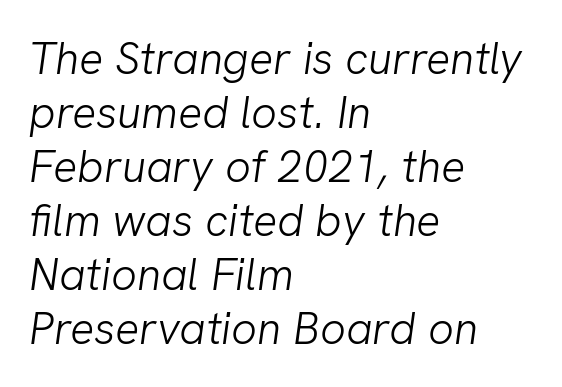
Q: Is the text bold? A: No.
Q: Is the typeface a serif or a sans-serif typeface? A: Sans-serif.
Q: Is the text underlined? A: No.
Q: How is the paragraph aligned? A: Left-aligned.
Q: Is the spacing between letters normal or unusually wide? A: Normal.
Q: Width (condensed, normal, or wide)? A: Normal.
Q: Stroke contrast? A: Low.
Q: x-height? A: Medium.
Q: Monospaced? A: No.
